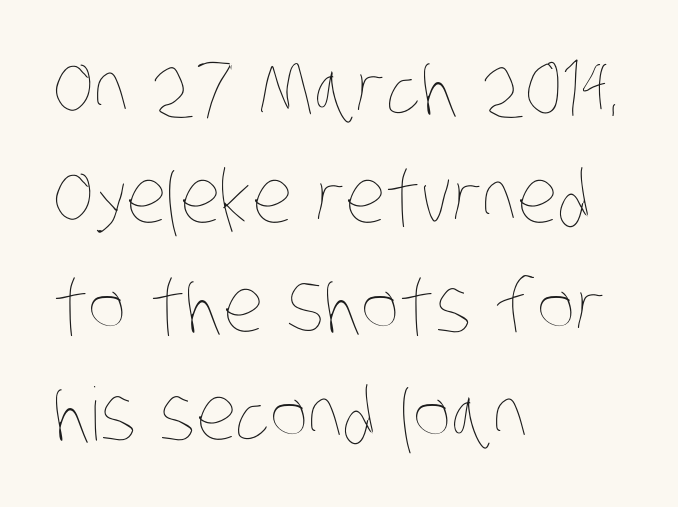
The image shows 73 px thin, condensed type; set left-aligned, normal line spacing (1.49x), normal letter spacing, not underlined; low stroke contrast and a large x-height.
